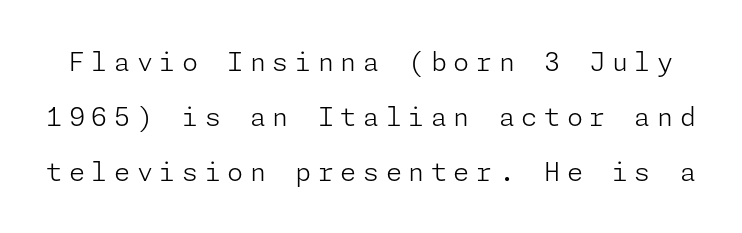
The image shows 26 px text type, upright; set loose line spacing (2.11x), unusually wide letter spacing (+0.25 em), not underlined.
